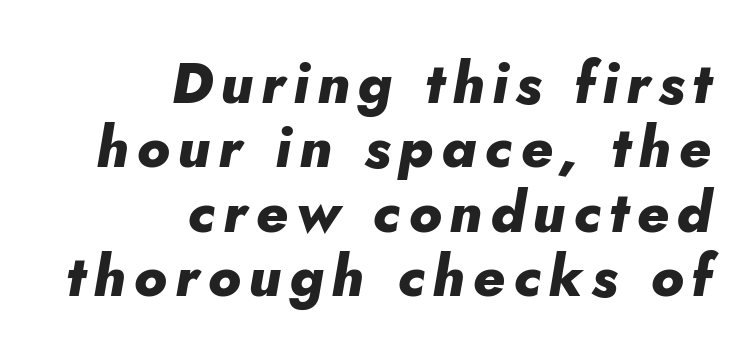
{"italic": "yes", "lean": "right", "slant_degrees": 10, "bold": "yes", "weight": "heavy", "width": "normal", "stroke_contrast": "low", "x_height": "small", "monospaced": "no", "underline": "no", "align": "right", "line_spacing": "tight", "line_spacing_ratio": 1.13, "glyph_px": 57}
